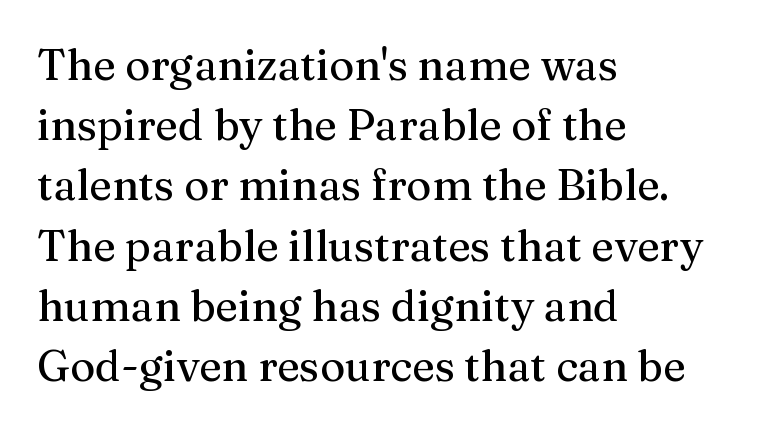
{"serif": "yes", "italic": "no", "width": "normal", "stroke_contrast": "medium", "x_height": "medium", "monospaced": "no", "underline": "no", "align": "left", "line_spacing": "normal", "line_spacing_ratio": 1.4, "letter_spacing": "normal", "letter_spacing_em": 0.0, "glyph_px": 43}
